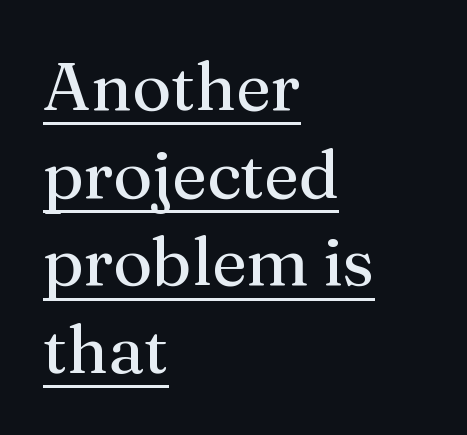
The passage is arranged the way most books set body copy — flush left. Here the designer chose a conventional face with non-uniform glyph widths. Look at the tracking — it's just the regular setting, nothing added. The vertical gap from one line to the next is medium.
